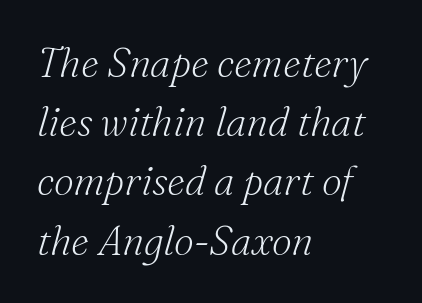
The image shows 40 px light serif type, italic (leaning right); set left-aligned, normal line spacing (1.48x), normal letter spacing, not underlined; medium stroke contrast and a small x-height.
